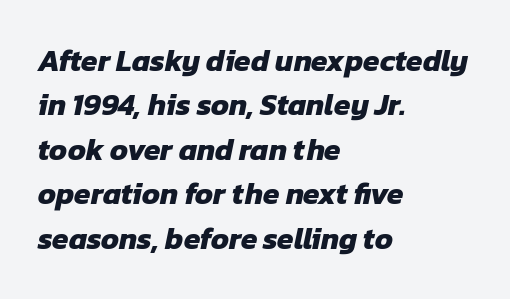
{"serif": "no", "bold": "yes", "weight": "heavy", "width": "normal", "stroke_contrast": "low", "x_height": "medium", "monospaced": "no", "underline": "no", "align": "left", "line_spacing": "normal", "line_spacing_ratio": 1.48, "letter_spacing": "normal", "letter_spacing_em": 0.0, "glyph_px": 30}
